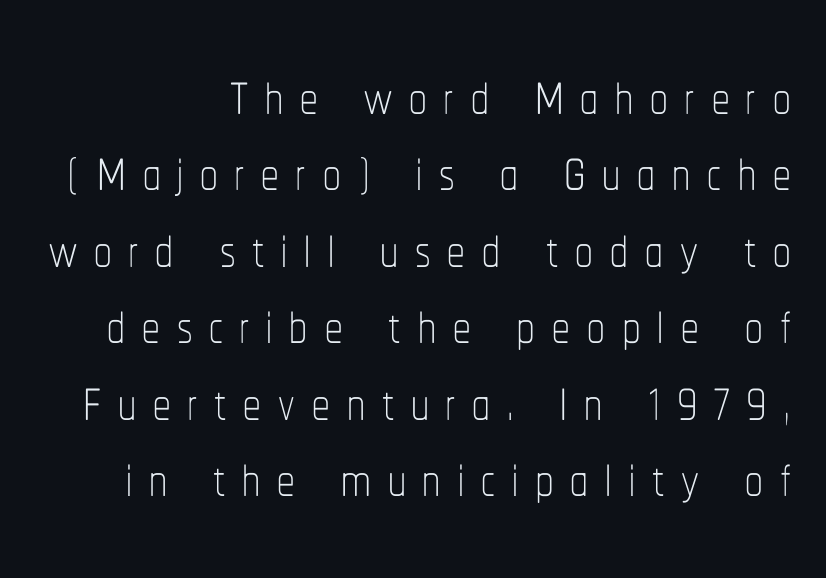
Q: Is the text bold? A: No.
Q: Is the text italic (slanted)? A: No, it is upright.
Q: Is the text underlined? A: No.
Q: Is the spacing between lines tight, normal or loose? A: Tight.
Q: Width (condensed, normal, or wide)? A: Condensed.
Q: Stroke contrast? A: Low.
Q: x-height? A: Medium.
Q: Monospaced? A: No.
